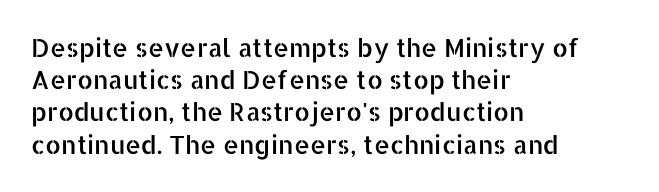
{"italic": "no", "underline": "no", "align": "left", "line_spacing": "normal", "line_spacing_ratio": 1.29, "letter_spacing": "normal", "letter_spacing_em": 0.0, "glyph_px": 25}
